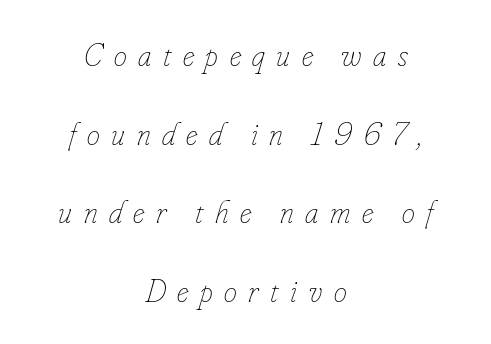
The passage shown leans; its letterforms are oblique. Underlining? Definitely not there. Loose tracking; the words dissolve into strings of separated letters. The weight tops out at a normal text grade. The passage shown is typed in a proportional face where columns would drift.
